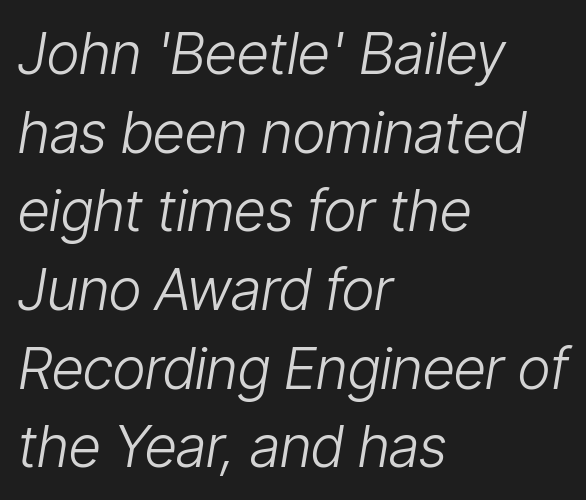
The image shows 57 px light, condensed type, italic (leaning right); set left-aligned, normal line spacing (1.38x), normal letter spacing, not underlined; low stroke contrast and a medium x-height.
